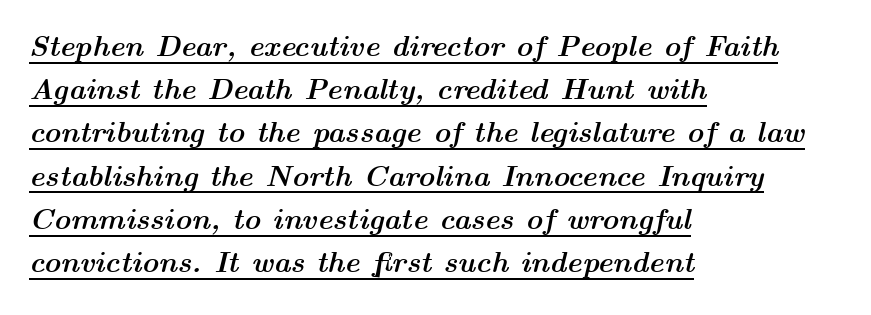
Q: Is the text bold? A: Yes.
Q: Is the text italic (slanted)? A: Yes, it leans right by about 14 degrees.
Q: Is the text underlined? A: Yes.
Q: How is the paragraph aligned? A: Left-aligned.
Q: Is the spacing between letters normal or unusually wide? A: Normal.
Q: Is the spacing between lines tight, normal or loose? A: Normal.
Q: Width (condensed, normal, or wide)? A: Wide.
Q: Stroke contrast? A: Medium.
Q: x-height? A: Medium.
Q: Monospaced? A: No.
